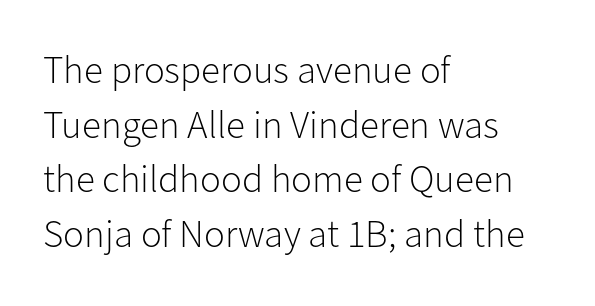
The image shows 39 px light sans-serif type, upright; set left-aligned, normal line spacing (1.4x), normal letter spacing, not underlined; low stroke contrast and a medium x-height.
